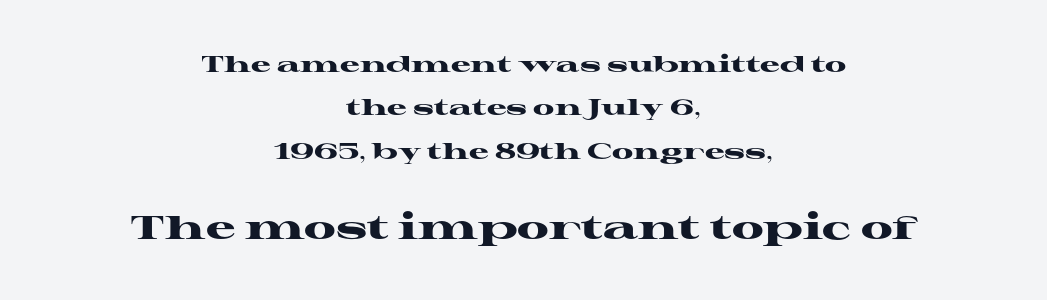
{"serif": "yes", "italic": "no", "bold": "yes", "weight": "heavy", "width": "wide", "stroke_contrast": "high", "x_height": "medium", "monospaced": "no", "underline": "no", "align": "center", "line_spacing": "loose", "line_spacing_ratio": 1.97, "letter_spacing": "normal", "letter_spacing_em": 0.0, "larger_block": "second", "size_ratio": 1.5, "glyph_px": 33}
